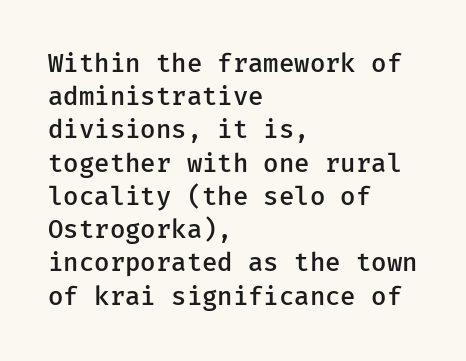
Q: Is the text bold? A: Semi-bold.
Q: Is the text italic (slanted)? A: No, it is upright.
Q: Is the text underlined? A: No.
Q: How is the paragraph aligned? A: Left-aligned.
Q: Is the spacing between letters normal or unusually wide? A: Normal.
Q: Is the spacing between lines tight, normal or loose? A: Normal.
